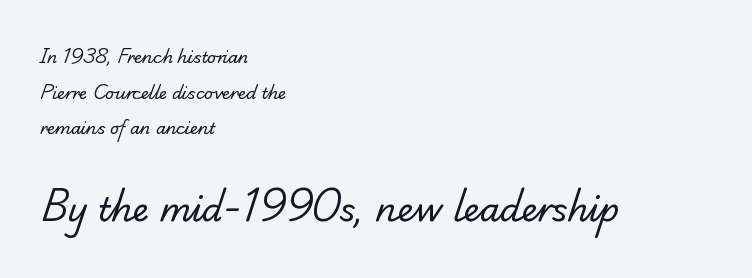
Layout note: lines flush left. Type style note: has serifs. These lines keep a tight, regular rhythm from letter to letter. This is not heavy type; no bold has been used. Reading top to bottom, the characters get bigger at the block break. The letters advance in unequal steps, a hallmark of proportional type.
